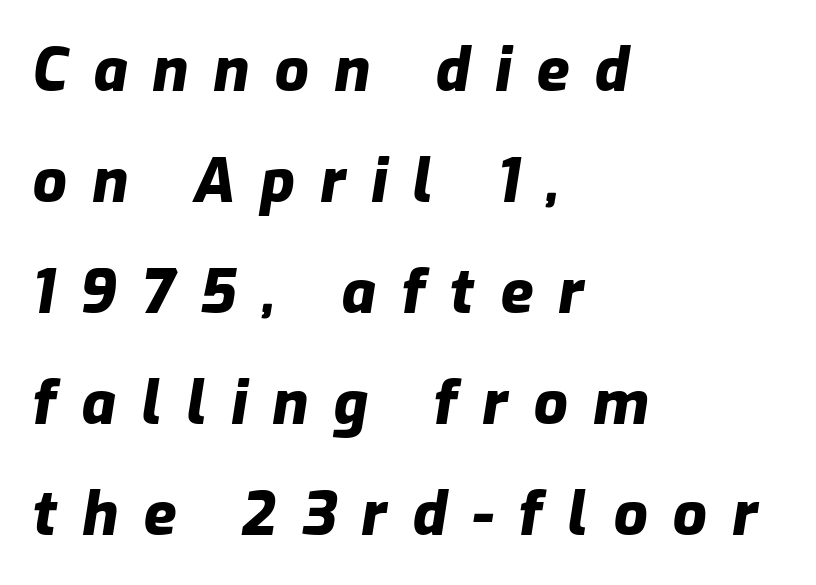
Glance below the letters and you will spot only blank space. In CSS terms this would be text-align: left. The rendering uses a bold face; every stroke is thick and dark. The letters are slanted; this is an italic face. The passage shown has open, widely tracked lettering throughout.
